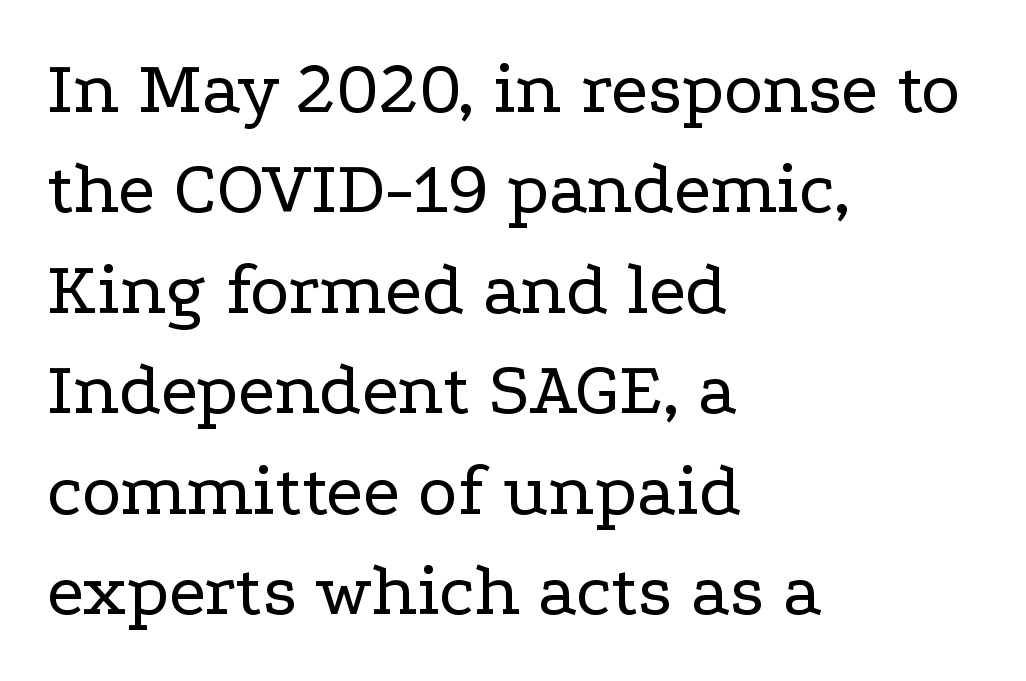
Q: Is the text bold? A: No.
Q: Is the text italic (slanted)? A: No, it is upright.
Q: Is the typeface a serif or a sans-serif typeface? A: Serif.
Q: Is the text underlined? A: No.
Q: How is the paragraph aligned? A: Left-aligned.
Q: Is the spacing between letters normal or unusually wide? A: Normal.
Q: Is the spacing between lines tight, normal or loose? A: Normal.
Q: Width (condensed, normal, or wide)? A: Wide.
Q: Stroke contrast? A: Low.
Q: x-height? A: Medium.
Q: Monospaced? A: No.
